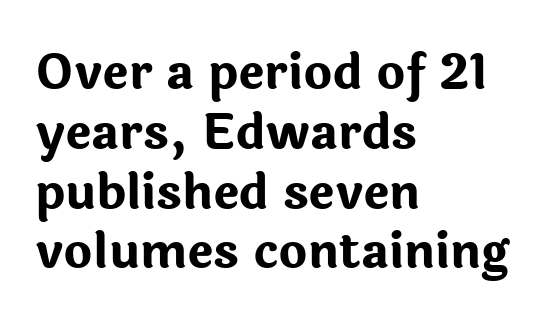
{"serif": "no", "italic": "no", "bold": "yes", "weight": "bold", "width": "normal", "stroke_contrast": "low", "x_height": "medium", "monospaced": "no", "underline": "no", "align": "left", "line_spacing_ratio": 1.22, "letter_spacing": "normal", "letter_spacing_em": 0.0, "glyph_px": 49}
